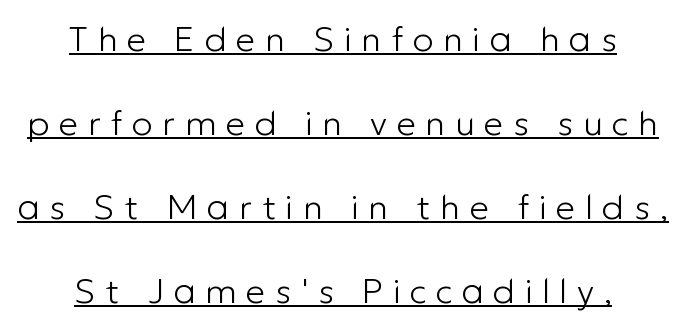
Q: Is the text bold? A: No.
Q: Is the text italic (slanted)? A: No, it is upright.
Q: Is the typeface a serif or a sans-serif typeface? A: Sans-serif.
Q: Is the text underlined? A: Yes.
Q: How is the paragraph aligned? A: Centered.
Q: Is the spacing between letters normal or unusually wide? A: Unusually wide.
Q: Is the spacing between lines tight, normal or loose? A: Loose.
Q: Width (condensed, normal, or wide)? A: Normal.
Q: Stroke contrast? A: Low.
Q: x-height? A: Medium.
Q: Monospaced? A: No.
